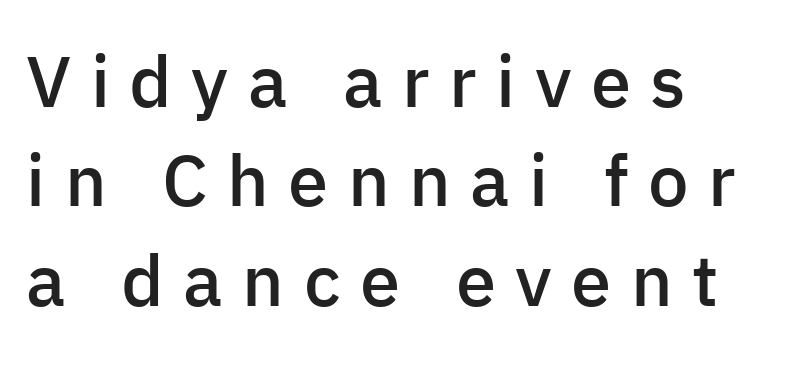
{"serif": "no", "italic": "no", "bold": "semi", "weight": "semibold", "width": "normal", "stroke_contrast": "low", "x_height": "medium", "monospaced": "no", "underline": "no", "align": "left", "line_spacing": "normal", "line_spacing_ratio": 1.38, "letter_spacing": "wide", "letter_spacing_em": 0.27, "glyph_px": 72}
